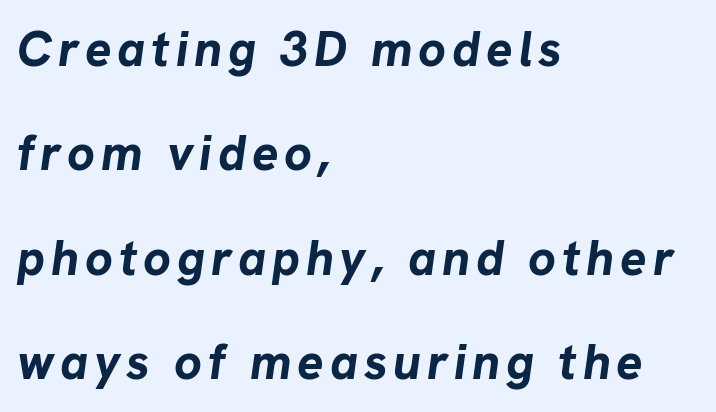
Varying glyph widths throughout — classic text-font behaviour. This sample uses an oblique cut, with every glyph tilted off the vertical. Horizontal alignment here is leftward, the default for most running prose. Descenders hang freely into open space. Set as a true bold cut, around the 700 mark. Baseline-to-baseline distance is far greater than the letter height.
